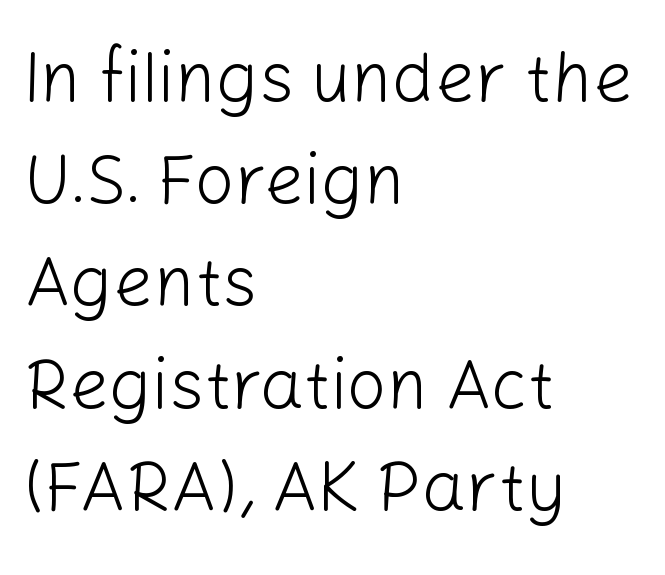
Q: Is the text bold? A: No.
Q: Is the text italic (slanted)? A: No, it is upright.
Q: Is the typeface a serif or a sans-serif typeface? A: Sans-serif.
Q: Is the text underlined? A: No.
Q: How is the paragraph aligned? A: Left-aligned.
Q: Is the spacing between letters normal or unusually wide? A: Normal.
Q: Is the spacing between lines tight, normal or loose? A: Normal.
Q: Width (condensed, normal, or wide)? A: Normal.
Q: Stroke contrast? A: Low.
Q: x-height? A: Medium.
Q: Monospaced? A: No.
